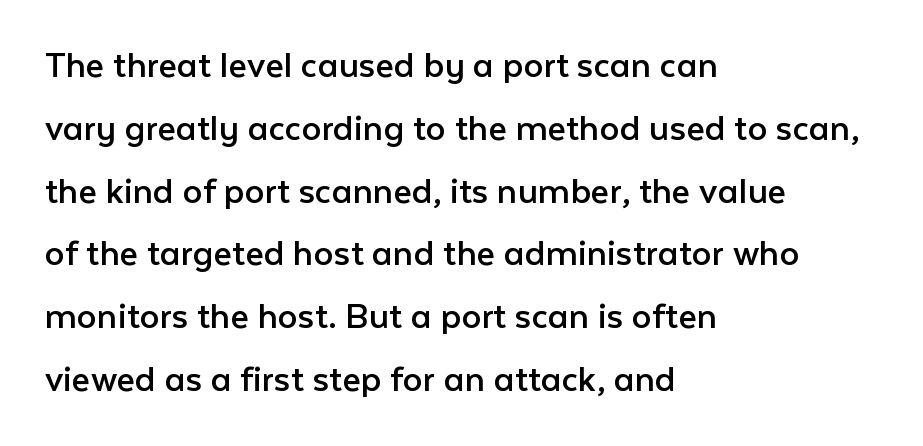
The image shows 40 px regular-weight sans-serif type, upright; set left-aligned, normal line spacing (1.57x), normal letter spacing, not underlined; low stroke contrast and a medium x-height.
